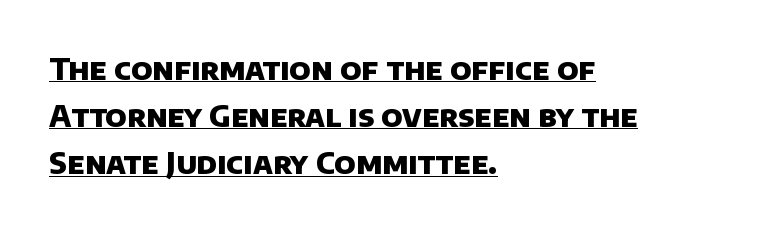
This sample keeps an unexceptional amount of space between lines. The face used here appears with an underline applied. What kind of face is this? One without serifs — a sans. Every letter is thick-stroked: bold, no question. The passage is arranged the way most books set body copy — flush left. Tracking here is standard; glyphs follow each other at the usual distance.
